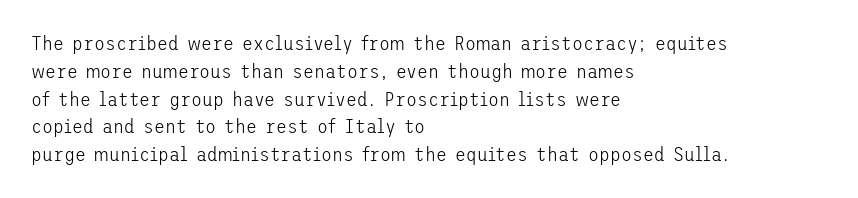
The image shows 20 px text type, upright; set left-aligned, normal line spacing (1.39x), normal letter spacing, not underlined.
